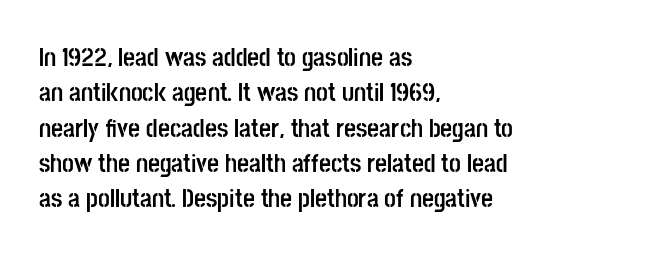
The image shows 26 px bold type, upright; set left-aligned, normal line spacing (1.36x), normal letter spacing, not underlined.
